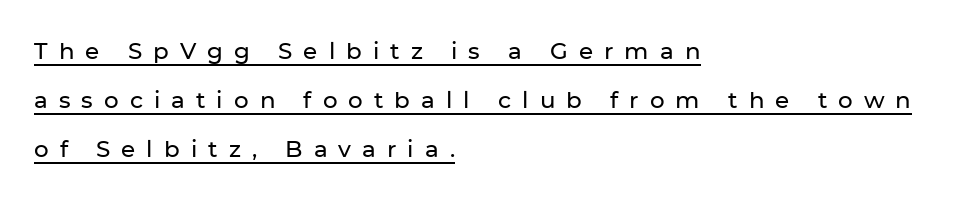
A roman cut, with each character standing at attention. The horizontal fit of the characters is loose and conspicuously gappy. The text block is weighted toward the left margin, trailing off unevenly rightward. Leading is clearly above the norm, producing a sparse column. Caption: lettering with a line underneath.
